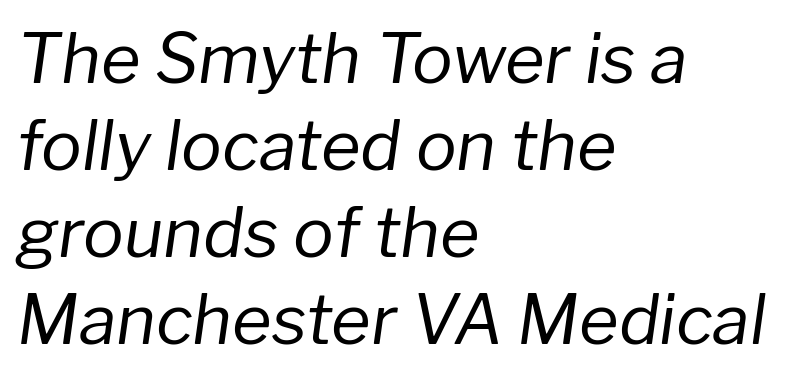
{"italic": "yes", "lean": "right", "slant_degrees": 8, "bold": "no", "weight": "regular", "width": "normal", "stroke_contrast": "low", "x_height": "medium", "monospaced": "no", "underline": "no", "align": "left", "line_spacing": "normal", "line_spacing_ratio": 1.28, "letter_spacing": "normal", "letter_spacing_em": 0.0, "glyph_px": 68}
